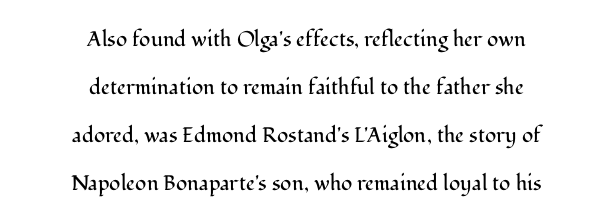
Q: Is the text bold? A: No.
Q: Is the text italic (slanted)? A: No, it is upright.
Q: Is the text underlined? A: No.
Q: How is the paragraph aligned? A: Centered.
Q: Is the spacing between letters normal or unusually wide? A: Normal.
Q: Is the spacing between lines tight, normal or loose? A: Loose.
